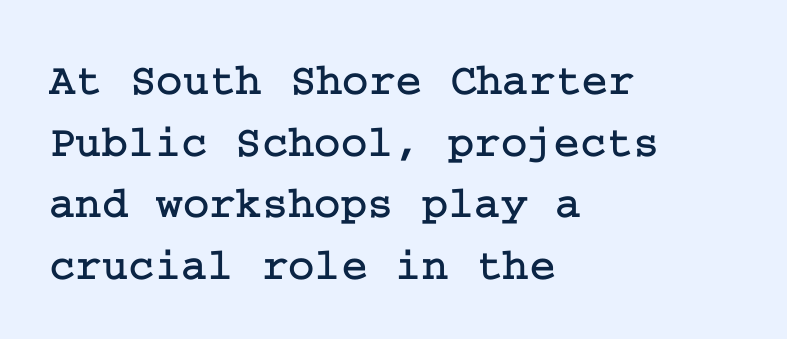
Q: Is the text italic (slanted)? A: No, it is upright.
Q: Is the typeface a serif or a sans-serif typeface? A: Serif.
Q: Is the text underlined? A: No.
Q: How is the paragraph aligned? A: Left-aligned.
Q: Is the spacing between letters normal or unusually wide? A: Normal.
Q: Is the spacing between lines tight, normal or loose? A: Normal.
Q: Width (condensed, normal, or wide)? A: Normal.
Q: Stroke contrast? A: Low.
Q: x-height? A: Medium.
